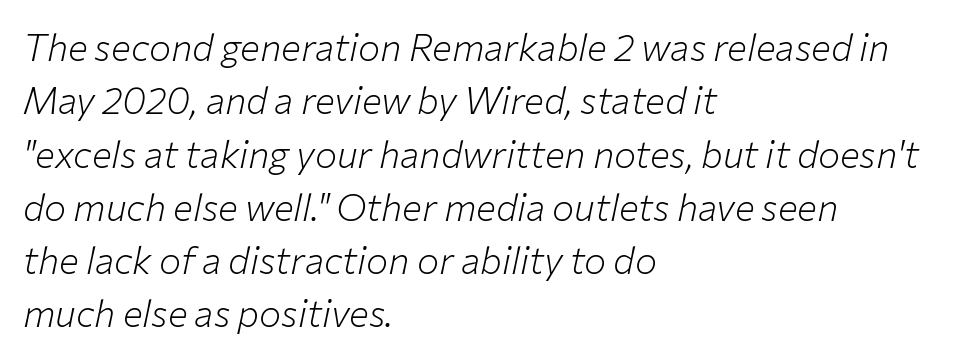
The image shows 37 px light type, italic (leaning right); set left-aligned, normal line spacing (1.44x), normal letter spacing, not underlined; low stroke contrast and a medium x-height.
